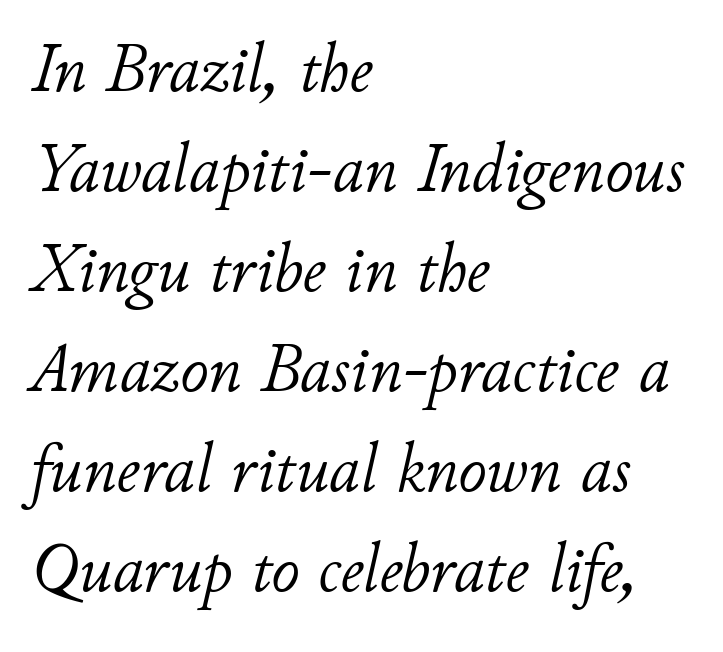
{"italic": "yes", "lean": "right", "slant_degrees": 11, "bold": "no", "weight": "light", "width": "normal", "stroke_contrast": "low", "x_height": "small", "monospaced": "no", "underline": "no", "align": "left", "line_spacing": "normal", "line_spacing_ratio": 1.45, "letter_spacing": "normal", "letter_spacing_em": 0.0, "glyph_px": 69}
